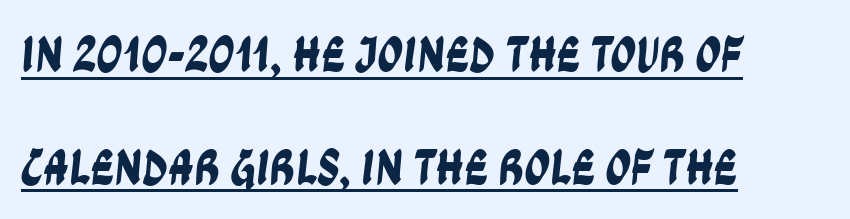
Q: Is the typeface a serif or a sans-serif typeface? A: Sans-serif.
Q: Is the text underlined? A: Yes.
Q: How is the paragraph aligned? A: Left-aligned.
Q: Is the spacing between letters normal or unusually wide? A: Normal.
Q: Is the spacing between lines tight, normal or loose? A: Loose.
Q: Width (condensed, normal, or wide)? A: Condensed.
Q: Stroke contrast? A: Low.
Q: x-height? A: Large.
Q: Monospaced? A: No.
